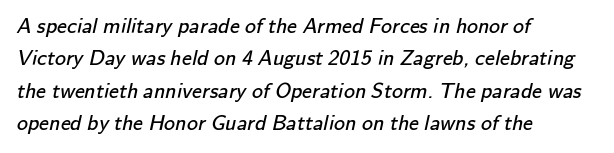
The image shows 22 px text type; set left-aligned, normal line spacing (1.47x), normal letter spacing, not underlined.
